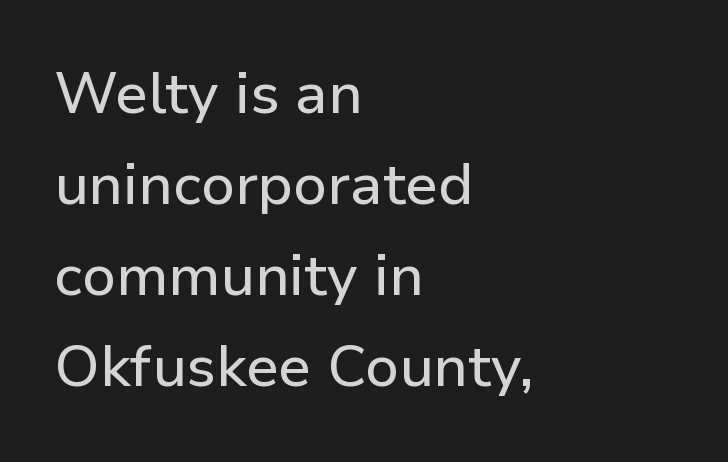
The image shows 58 px sans-serif type, upright; set left-aligned, normal line spacing (1.57x), normal letter spacing, not underlined; low stroke contrast and a medium x-height.
